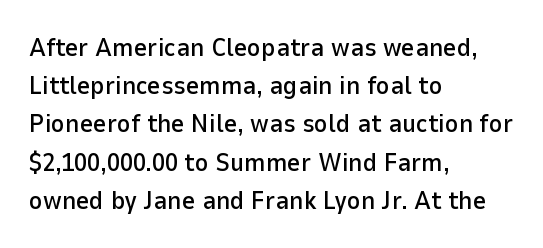
The image shows 26 px text type, upright; set left-aligned, normal line spacing (1.47x), normal letter spacing, not underlined.
